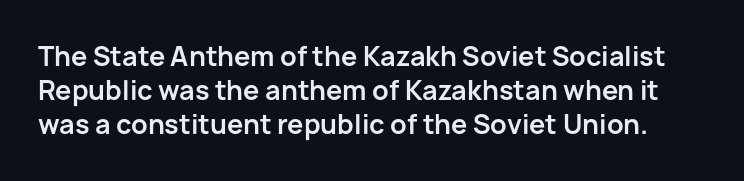
Lines of text with bare space underneath. Regarding leading, the lines here are spaced in the standard way. If you drew a line through each stem, it would be perfectly vertical. This rendering leaves character spacing at its baseline value. As a designer I'd log this as weight 700, bold.
